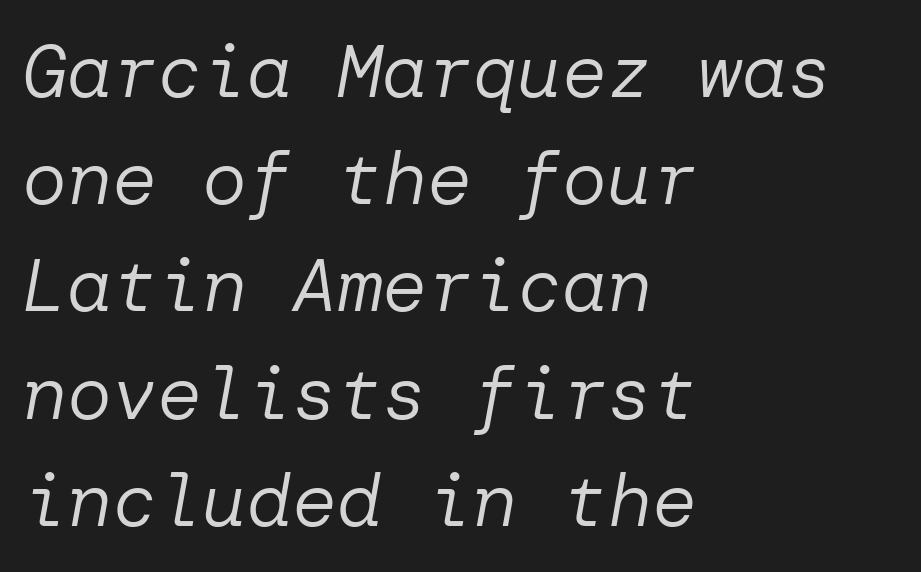
Q: Is the text bold? A: No.
Q: Is the text italic (slanted)? A: Yes, it leans right by about 10 degrees.
Q: Is the text underlined? A: No.
Q: How is the paragraph aligned? A: Left-aligned.
Q: Is the spacing between letters normal or unusually wide? A: Normal.
Q: Is the spacing between lines tight, normal or loose? A: Normal.
Q: Width (condensed, normal, or wide)? A: Normal.
Q: Stroke contrast? A: Low.
Q: x-height? A: Medium.
